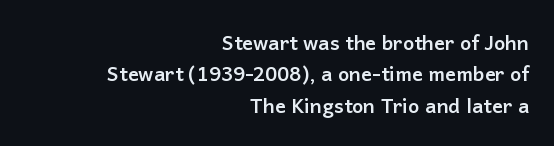
{"italic": "no", "bold": "yes", "underline": "no", "align": "right", "line_spacing": "normal", "line_spacing_ratio": 1.57, "letter_spacing": "normal", "letter_spacing_em": 0.0, "glyph_px": 20}
